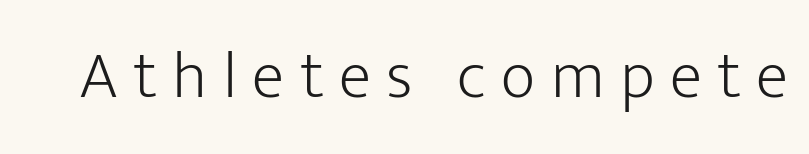
{"serif": "no", "italic": "no", "bold": "no", "weight": "light", "width": "normal", "stroke_contrast": "low", "x_height": "medium", "monospaced": "no", "underline": "no", "letter_spacing": "wide", "letter_spacing_em": 0.23, "glyph_px": 67}
